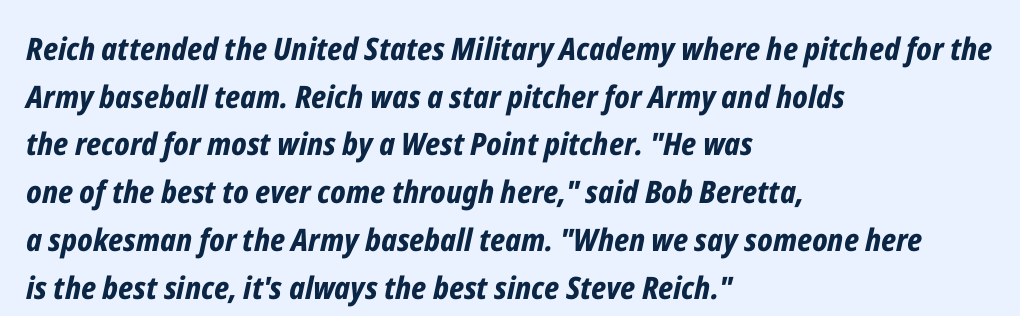
{"italic": "yes", "lean": "right", "slant_degrees": 12, "bold": "yes", "weight": "bold", "width": "condensed", "stroke_contrast": "low", "x_height": "medium", "monospaced": "no", "underline": "no", "align": "left", "line_spacing": "normal", "line_spacing_ratio": 1.54, "letter_spacing": "normal", "letter_spacing_em": 0.0, "glyph_px": 31}
